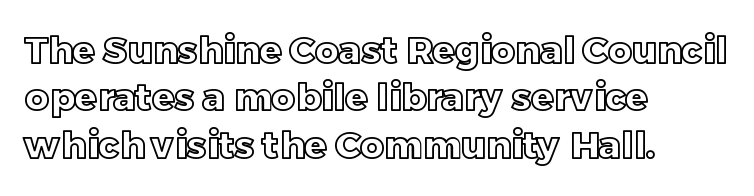
Q: Is the text italic (slanted)? A: No, it is upright.
Q: Is the text underlined? A: No.
Q: How is the paragraph aligned? A: Left-aligned.
Q: Is the spacing between letters normal or unusually wide? A: Normal.
Q: Is the spacing between lines tight, normal or loose? A: Normal.
Q: Width (condensed, normal, or wide)? A: Normal.
Q: x-height? A: Large.
Q: Monospaced? A: No.
